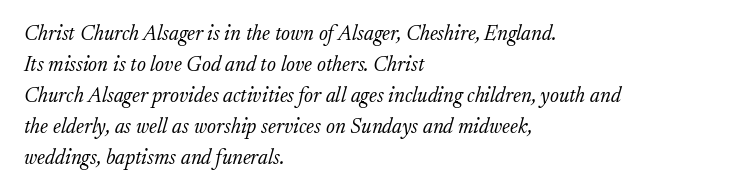
Q: Is the text bold? A: No.
Q: Is the text italic (slanted)? A: Yes, it leans right by about 17 degrees.
Q: Is the text underlined? A: No.
Q: How is the paragraph aligned? A: Left-aligned.
Q: Is the spacing between letters normal or unusually wide? A: Normal.
Q: Is the spacing between lines tight, normal or loose? A: Normal.
